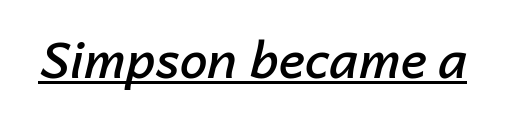
{"italic": "yes", "lean": "right", "slant_degrees": 14, "bold": "semi", "weight": "semibold", "width": "normal", "stroke_contrast": "low", "x_height": "medium", "monospaced": "no", "underline": "yes", "letter_spacing": "normal", "letter_spacing_em": 0.0, "glyph_px": 50}
